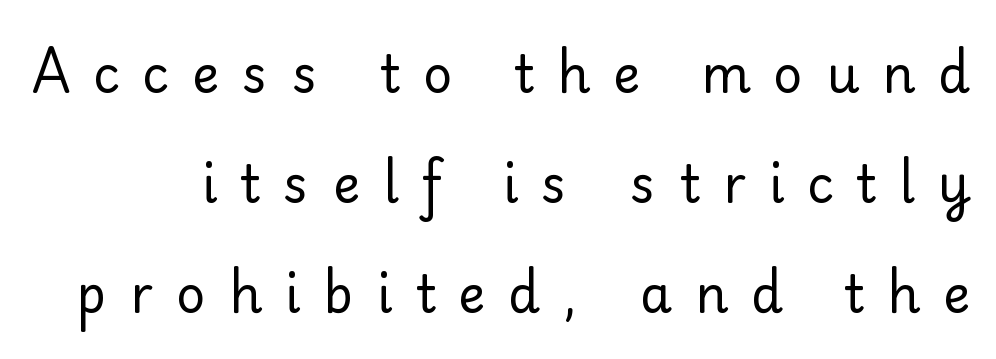
Q: Is the text bold? A: No.
Q: Is the text italic (slanted)? A: No, it is upright.
Q: Is the typeface a serif or a sans-serif typeface? A: Sans-serif.
Q: Is the text underlined? A: No.
Q: Is the spacing between letters normal or unusually wide? A: Unusually wide.
Q: Is the spacing between lines tight, normal or loose? A: Loose.
Q: Width (condensed, normal, or wide)? A: Normal.
Q: Stroke contrast? A: Low.
Q: x-height? A: Small.
Q: Monospaced? A: No.
